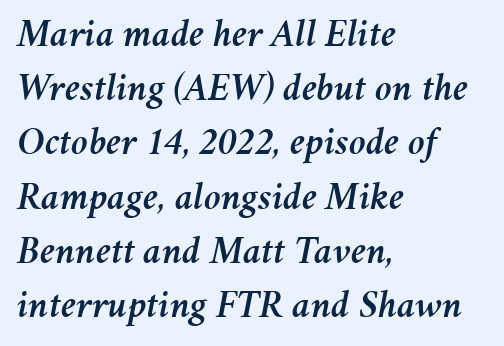
Q: Is the text italic (slanted)? A: Yes, it leans right by about 11 degrees.
Q: Is the text underlined? A: No.
Q: How is the paragraph aligned? A: Left-aligned.
Q: Is the spacing between letters normal or unusually wide? A: Normal.
Q: Is the spacing between lines tight, normal or loose? A: Normal.
Q: Width (condensed, normal, or wide)? A: Normal.
Q: Stroke contrast? A: Medium.
Q: x-height? A: Medium.
Q: Monospaced? A: No.
